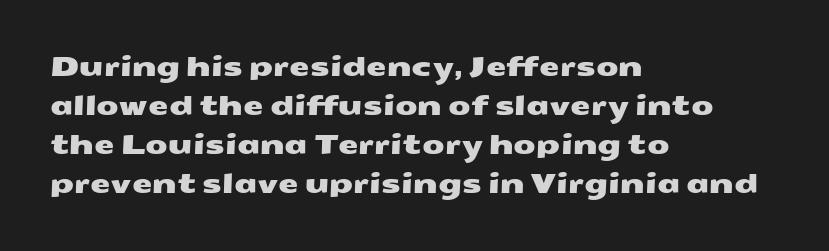
{"underline": "no", "align": "left", "line_spacing": "normal", "line_spacing_ratio": 1.5, "letter_spacing": "normal", "letter_spacing_em": 0.0, "glyph_px": 26}
